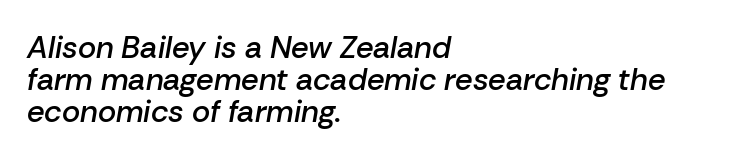
The image shows 31 px semibold type, italic (leaning right); set left-aligned, tight line spacing (1.03x), normal letter spacing, not underlined; low stroke contrast and a medium x-height.
